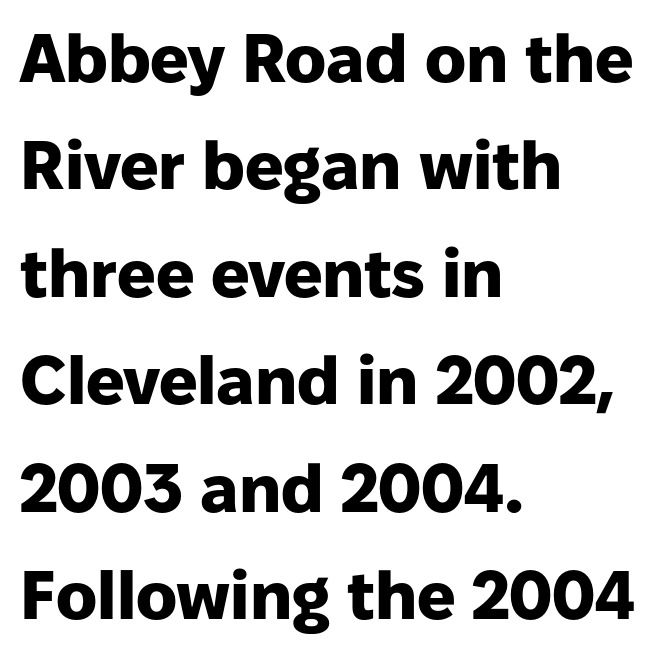
Q: Is the text bold? A: Yes.
Q: Is the text italic (slanted)? A: No, it is upright.
Q: Is the typeface a serif or a sans-serif typeface? A: Sans-serif.
Q: Is the text underlined? A: No.
Q: How is the paragraph aligned? A: Left-aligned.
Q: Is the spacing between letters normal or unusually wide? A: Normal.
Q: Is the spacing between lines tight, normal or loose? A: Normal.
Q: Width (condensed, normal, or wide)? A: Normal.
Q: Stroke contrast? A: Low.
Q: x-height? A: Medium.
Q: Monospaced? A: No.
